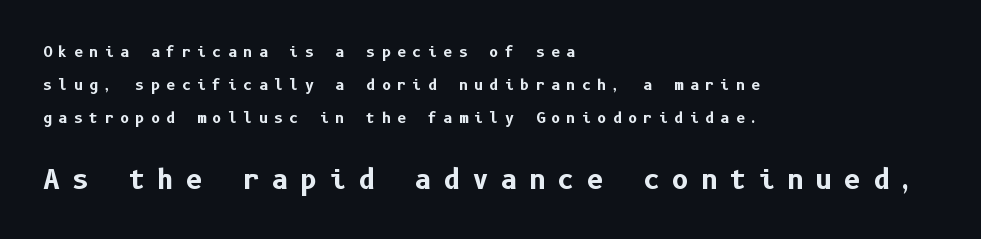
Q: Is the text bold? A: Yes.
Q: Is the text italic (slanted)? A: No, it is upright.
Q: Is the text underlined? A: No.
Q: How is the paragraph aligned? A: Left-aligned.
Q: Is the spacing between letters normal or unusually wide? A: Unusually wide.
Q: Is the spacing between lines tight, normal or loose? A: Loose.
Q: Which block of text is set in a larger size, the first (top) or the second (bottom)? A: The second (bottom) one.
